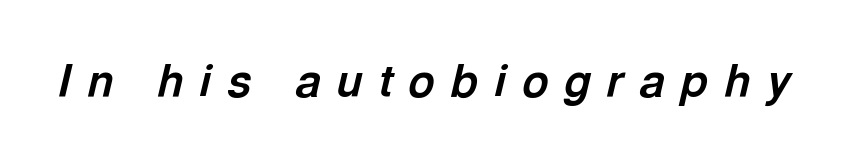
The image shows 45 px bold type, italic (leaning right); set unusually wide letter spacing (+0.36 em), not underlined; a medium x-height.
